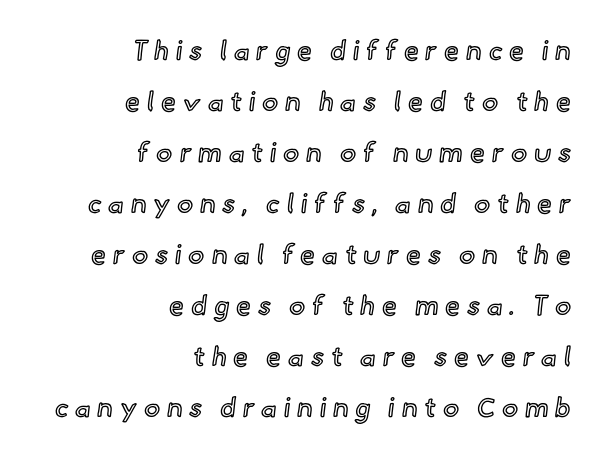
{"underline": "no", "align": "right", "line_spacing_ratio": 1.89, "letter_spacing": "wide", "letter_spacing_em": 0.25, "glyph_px": 27}
